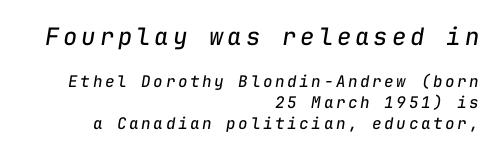
Q: Is the text bold? A: No.
Q: Is the text italic (slanted)? A: Yes, it leans right by about 9 degrees.
Q: Is the text underlined? A: No.
Q: How is the paragraph aligned? A: Right-aligned.
Q: Is the spacing between lines tight, normal or loose? A: Normal.
Q: Which block of text is set in a larger size, the first (top) or the second (bottom)? A: The first (top) one.
